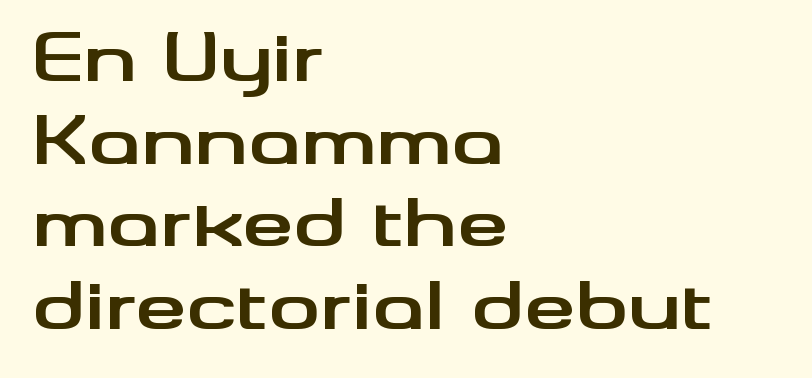
Summary of weight: heavy, a full bold. The axis of the letterforms is exactly vertical. You can tell from the bare stems that sans-serif type was used. You could call the tracking neutral — neither tight nor loose.
